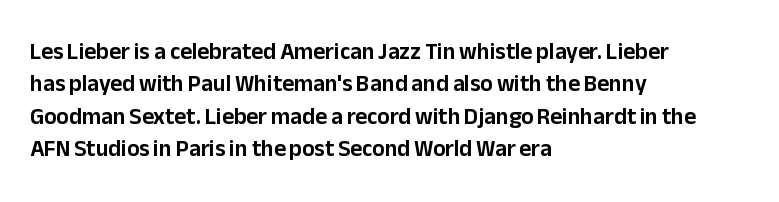
The image shows 23 px text type, upright; set left-aligned, normal line spacing (1.41x), normal letter spacing, not underlined.
